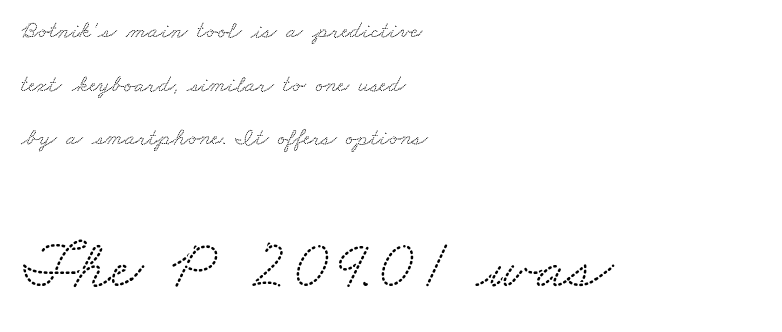
Q: Is the text underlined? A: No.
Q: How is the paragraph aligned? A: Left-aligned.
Q: Is the spacing between letters normal or unusually wide? A: Normal.
Q: Is the spacing between lines tight, normal or loose? A: Loose.
Q: Which block of text is set in a larger size, the first (top) or the second (bottom)? A: The second (bottom) one.
Q: Width (condensed, normal, or wide)? A: Wide.
Q: Stroke contrast? A: Low.
Q: x-height? A: Small.
Q: Monospaced? A: No.
